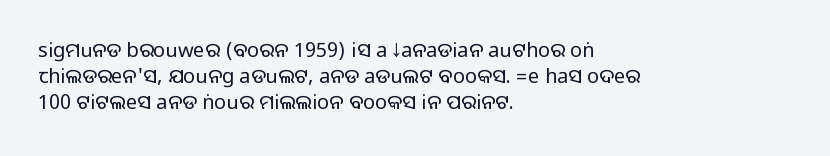
The letterforms sit shoulder to shoulder at normal distance. The lines in this sample share a left origin and differ only in where they stop. Lines of text with bare space underneath. This sample keeps an unexceptional amount of space between lines. Upright lettering throughout.
